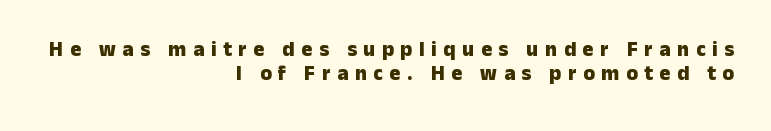
The image shows 21 px bold type, upright; set right-aligned, tight line spacing (1.15x), unusually wide letter spacing (+0.31 em), not underlined.
